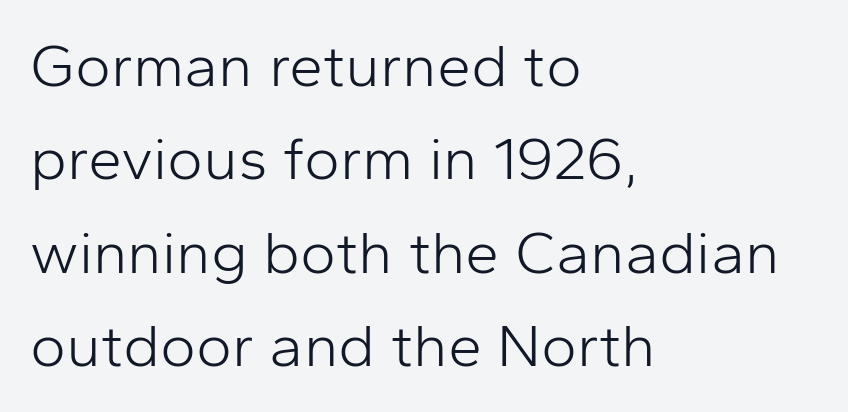
The face used here is proportionally spaced, like ordinary book or web type. The glyphs in this specimen are sans serif. Summary of weight: not heavy and not bold. Every row of glyphs begins at an identical x-position on the left. Leading: standard.
